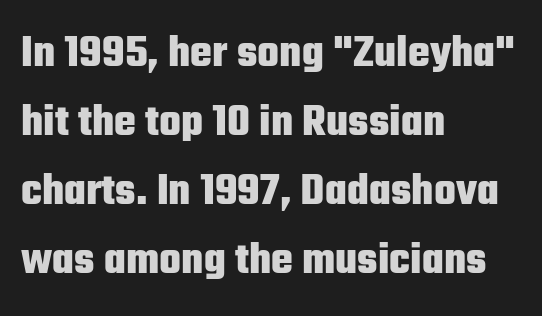
In terms of letterspacing, this is plain default setting. Is this a fixed-width face? No — the glyphs have proportional, varying widths. Is the block centered? No — it sits flush against the left margin. Designer's note — italics off, roman on. The rendering uses a moderate line-height, typical for paragraphs.
